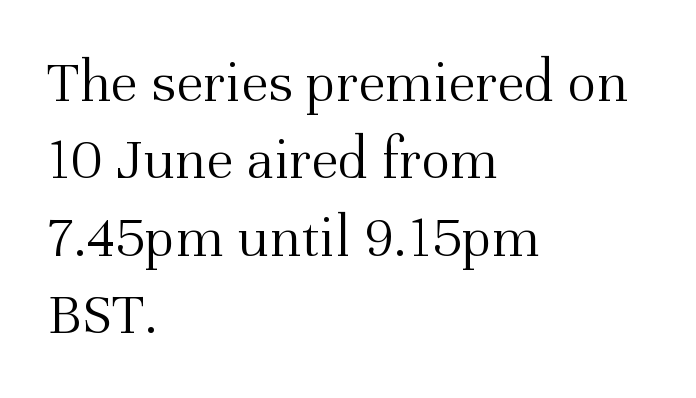
The setting favours the left margin, as ordinary paragraphs usually do. Is this a fixed-width face? No — the glyphs have proportional, varying widths. Are there feet on the stems? There are — it's a serif. These glyphs show unthickened strokes, regular width or finer. The leading is moderate, giving the passage an even texture. Standard letterfit; no display-style spreading of the glyphs.
